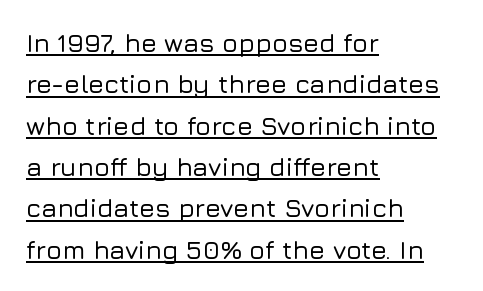
Q: Is the text italic (slanted)? A: No, it is upright.
Q: Is the text underlined? A: Yes.
Q: How is the paragraph aligned? A: Left-aligned.
Q: Is the spacing between letters normal or unusually wide? A: Normal.
Q: Is the spacing between lines tight, normal or loose? A: Normal.
